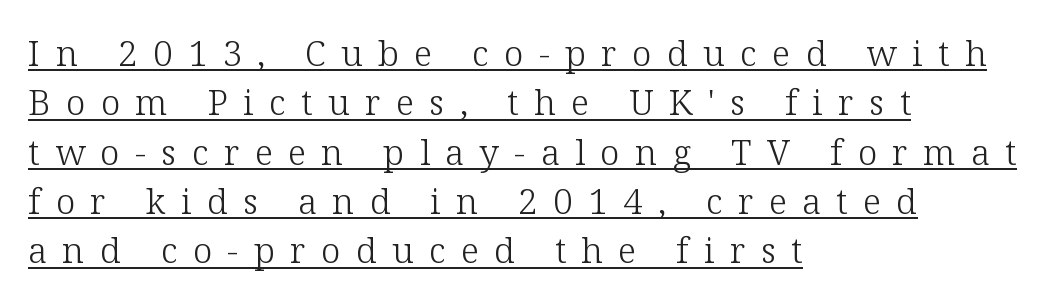
The image shows 35 px light serif type, upright; set left-aligned, normal line spacing (1.41x), unusually wide letter spacing (+0.44 em), underlined; low stroke contrast and a medium x-height.
